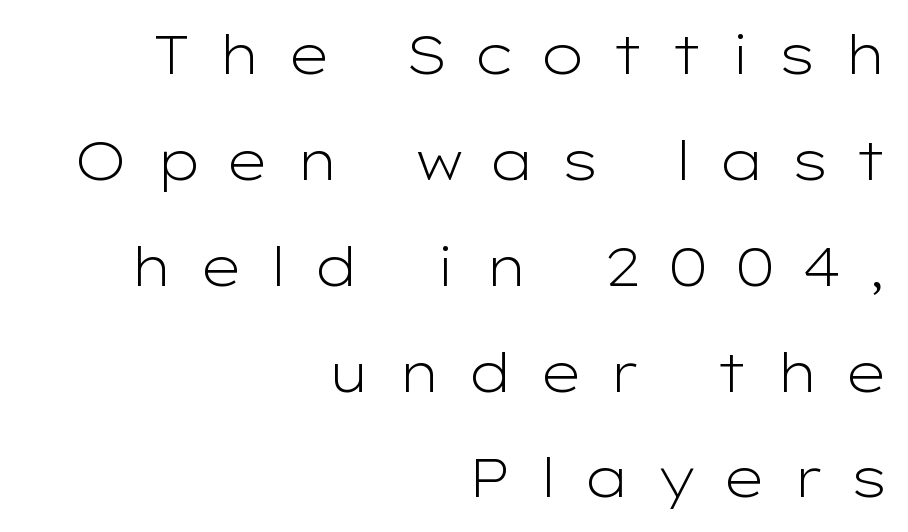
{"serif": "no", "italic": "no", "bold": "no", "weight": "light", "width": "wide", "stroke_contrast": "low", "x_height": "medium", "monospaced": "no", "underline": "no", "align": "right", "line_spacing": "loose", "line_spacing_ratio": 1.96, "letter_spacing": "wide", "letter_spacing_em": 0.47, "glyph_px": 54}
